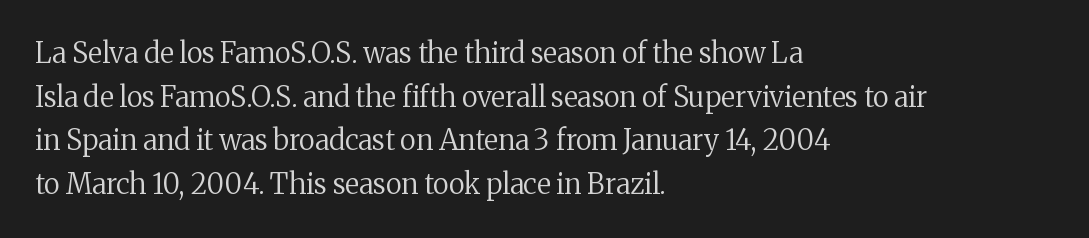
Q: Is the text bold? A: No.
Q: Is the text italic (slanted)? A: No, it is upright.
Q: Is the typeface a serif or a sans-serif typeface? A: Serif.
Q: Is the text underlined? A: No.
Q: How is the paragraph aligned? A: Left-aligned.
Q: Is the spacing between letters normal or unusually wide? A: Normal.
Q: Is the spacing between lines tight, normal or loose? A: Normal.
Q: Width (condensed, normal, or wide)? A: Normal.
Q: Stroke contrast? A: Medium.
Q: x-height? A: Medium.
Q: Monospaced? A: No.
